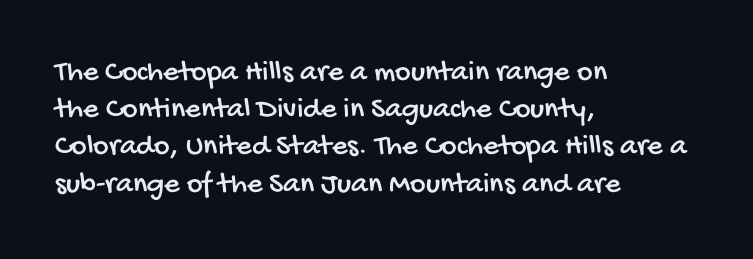
The image shows 30 px condensed sans-serif type; set left-aligned, line spacing 1.24x, normal letter spacing, not underlined; low stroke contrast and a large x-height.
